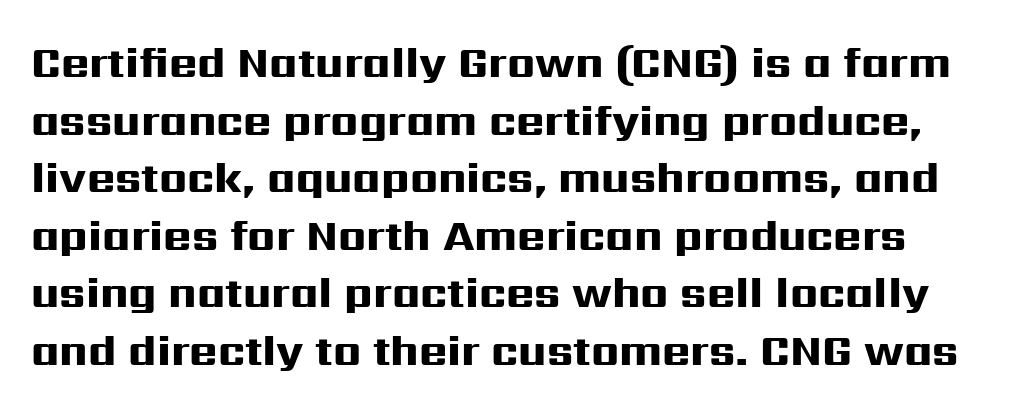
{"serif": "no", "italic": "no", "bold": "yes", "weight": "heavy", "width": "wide", "stroke_contrast": "high", "x_height": "medium", "monospaced": "no", "underline": "no", "line_spacing": "normal", "line_spacing_ratio": 1.34, "letter_spacing": "normal", "letter_spacing_em": 0.0, "glyph_px": 43}
